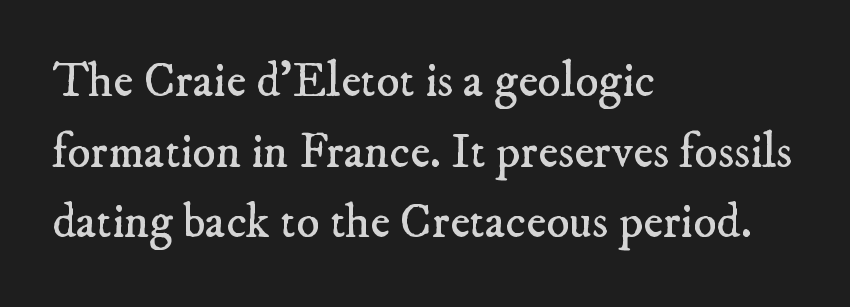
{"serif": "yes", "bold": "no", "weight": "regular", "width": "normal", "stroke_contrast": "low", "x_height": "small", "monospaced": "no", "underline": "no", "align": "left", "line_spacing": "normal", "line_spacing_ratio": 1.47, "letter_spacing": "normal", "letter_spacing_em": 0.0, "glyph_px": 48}
